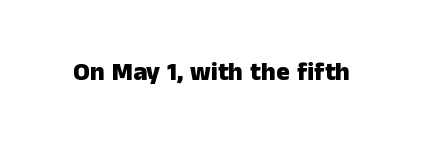
Q: Is the text bold? A: Yes.
Q: Is the text italic (slanted)? A: No, it is upright.
Q: Is the text underlined? A: No.
Q: Is the spacing between letters normal or unusually wide? A: Normal.
